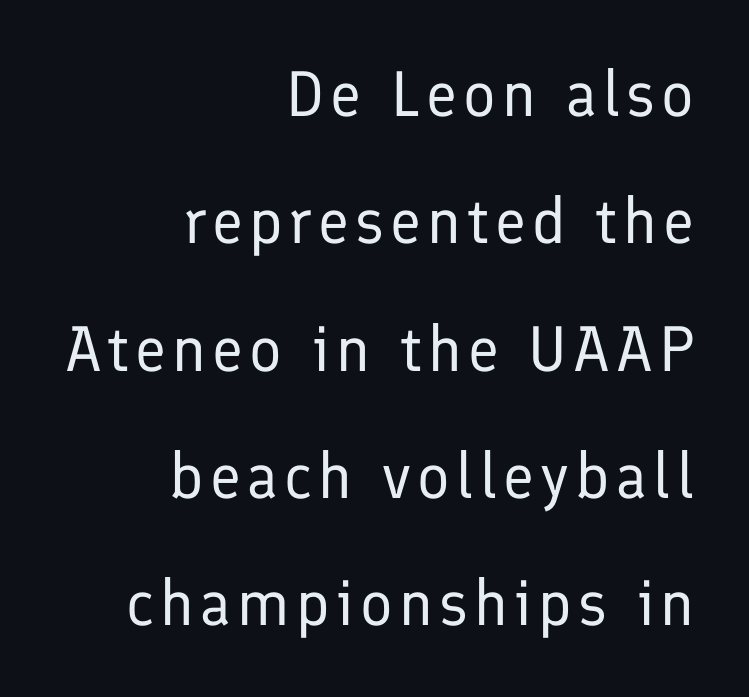
The image shows 64 px regular-weight sans-serif type, upright; set right-aligned, loose line spacing (1.99x), not underlined; low stroke contrast and a medium x-height.
